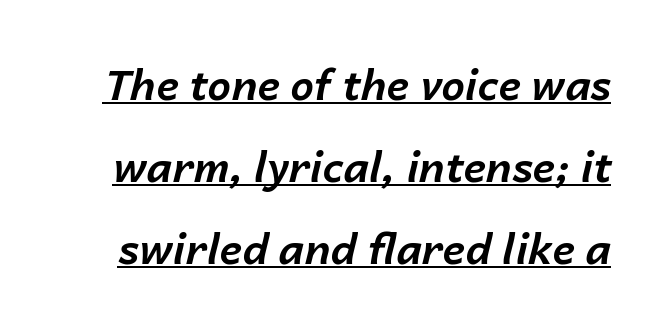
The image shows 42 px bold type, italic (leaning right); set loose line spacing (1.95x), normal letter spacing, underlined; low stroke contrast and a medium x-height.
